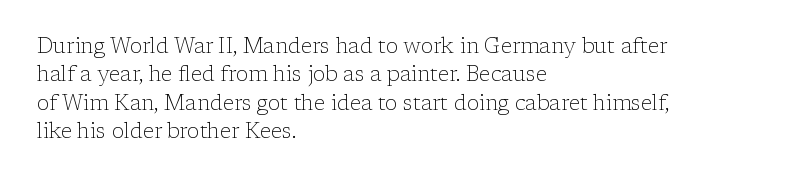
Q: Is the text bold? A: No.
Q: Is the text italic (slanted)? A: No, it is upright.
Q: Is the text underlined? A: No.
Q: How is the paragraph aligned? A: Left-aligned.
Q: Is the spacing between letters normal or unusually wide? A: Normal.
Q: Is the spacing between lines tight, normal or loose? A: Normal.
